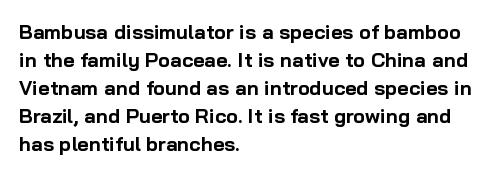
Q: Is the text bold? A: Yes.
Q: Is the text italic (slanted)? A: No, it is upright.
Q: Is the text underlined? A: No.
Q: How is the paragraph aligned? A: Left-aligned.
Q: Is the spacing between letters normal or unusually wide? A: Normal.
Q: Is the spacing between lines tight, normal or loose? A: Normal.
